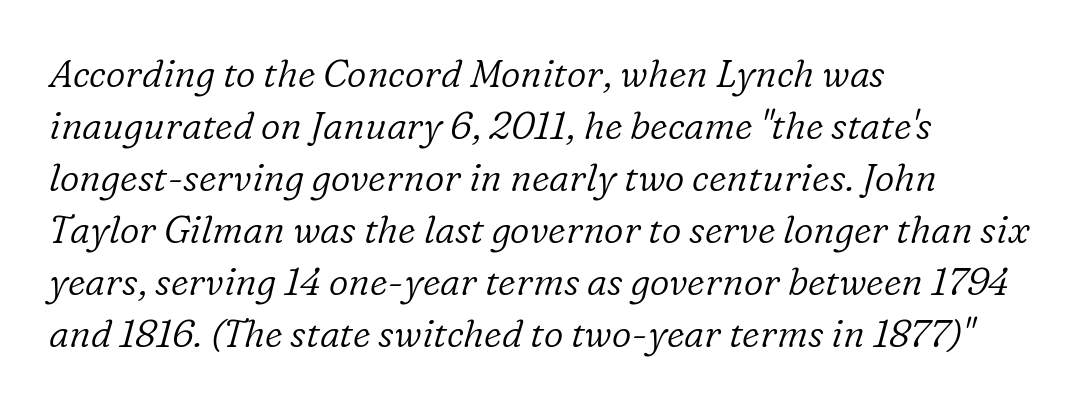
The image shows 38 px light serif type, italic (leaning right); set left-aligned, normal line spacing (1.37x), normal letter spacing, not underlined; low stroke contrast and a medium x-height.
